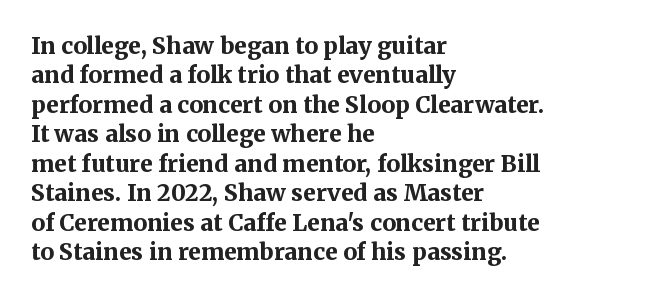
The image shows 23 px bold type, upright; set left-aligned, normal line spacing (1.28x), normal letter spacing, not underlined.
